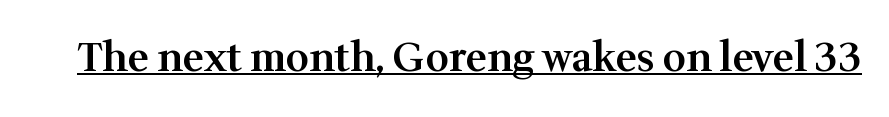
Q: Is the text bold? A: Semi-bold.
Q: Is the text italic (slanted)? A: No, it is upright.
Q: Is the typeface a serif or a sans-serif typeface? A: Serif.
Q: Is the text underlined? A: Yes.
Q: Is the spacing between letters normal or unusually wide? A: Normal.
Q: Width (condensed, normal, or wide)? A: Normal.
Q: Stroke contrast? A: Medium.
Q: x-height? A: Medium.
Q: Monospaced? A: No.
